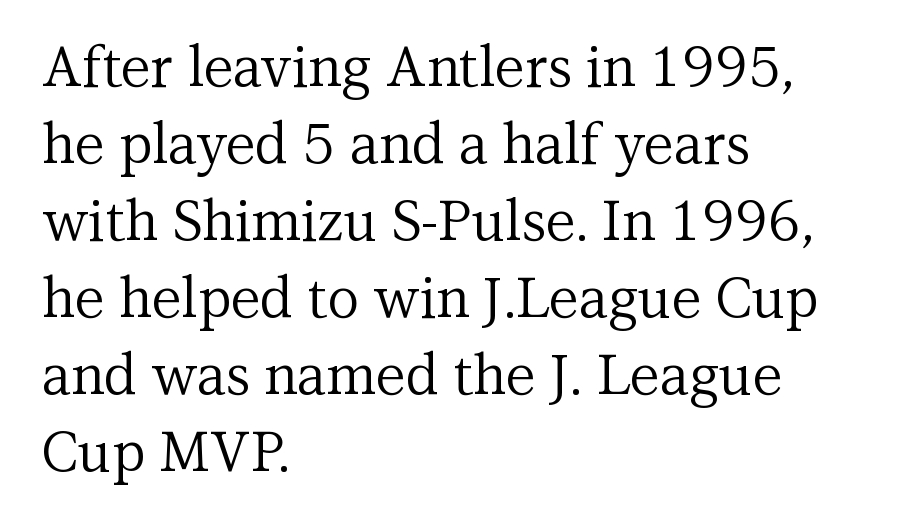
{"serif": "yes", "italic": "no", "bold": "no", "weight": "regular", "width": "normal", "stroke_contrast": "medium", "x_height": "medium", "monospaced": "no", "underline": "no", "align": "left", "line_spacing": "normal", "line_spacing_ratio": 1.4, "letter_spacing": "normal", "letter_spacing_em": 0.0, "glyph_px": 55}
